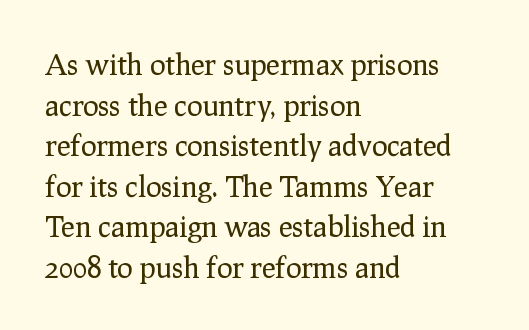
The words here are not underlined. Line spacing here is normal. The typography opts for an upright posture over an oblique one. Serifs: yes, visible at the terminals of the letterforms. The horizontal fit of the characters is conventional and even. Stems and bowls with no extra thickness — not bold.
